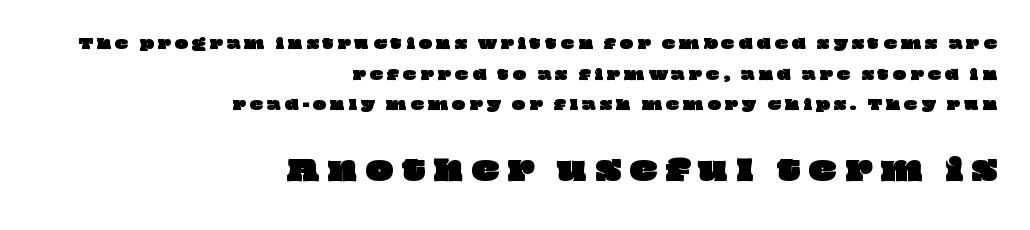
{"width": "wide", "stroke_contrast": "low", "x_height": "large", "monospaced": "no", "underline": "no", "align": "right", "line_spacing": "loose", "line_spacing_ratio": 2.18, "letter_spacing": "wide", "letter_spacing_em": 0.29, "larger_block": "second", "size_ratio": 2.07, "glyph_px": 29}
